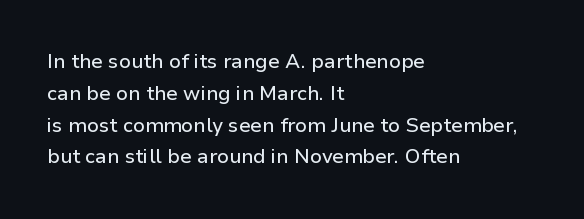
{"italic": "no", "underline": "no", "align": "left", "line_spacing": "normal", "line_spacing_ratio": 1.59, "letter_spacing": "normal", "letter_spacing_em": 0.0, "glyph_px": 20}
